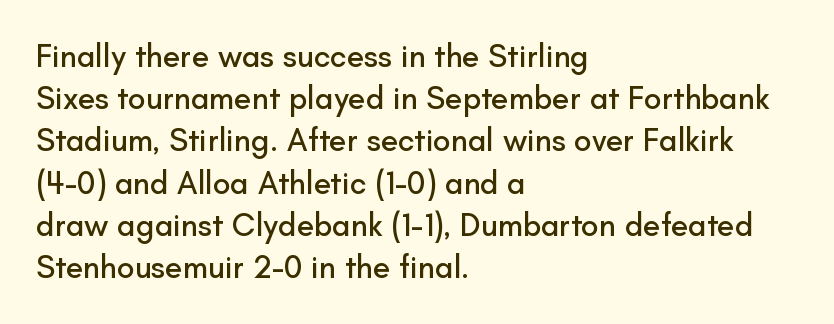
The image shows 32 px sans-serif type, upright; set left-aligned, normal line spacing (1.32x), normal letter spacing, not underlined; low stroke contrast and a small x-height.
